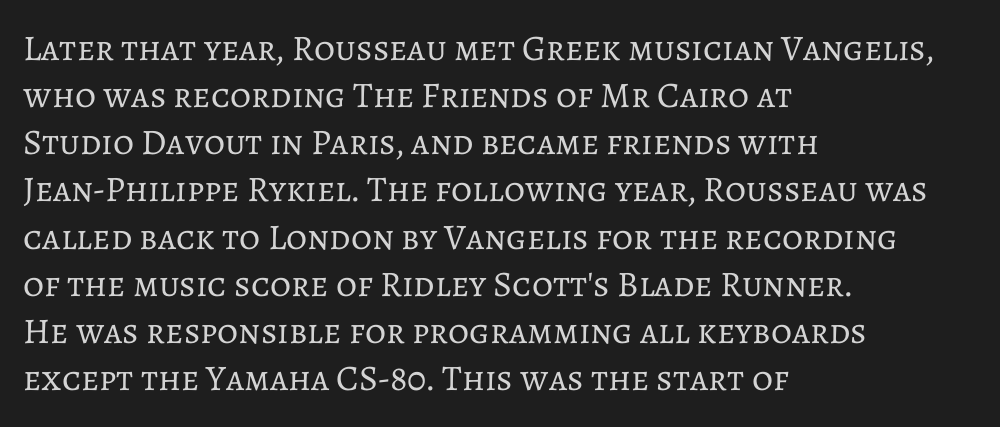
The image shows 36 px regular-weight type, upright; set left-aligned, normal line spacing (1.31x), normal letter spacing, not underlined; low stroke contrast and a medium x-height.
